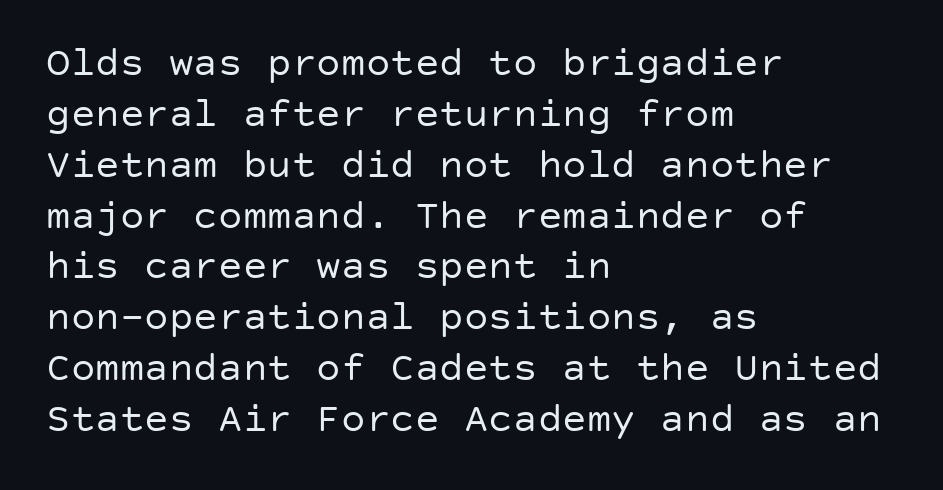
The image shows 41 px regular-weight sans-serif type, upright; set left-aligned, line spacing 1.24x, normal letter spacing, not underlined; low stroke contrast and a large x-height.
